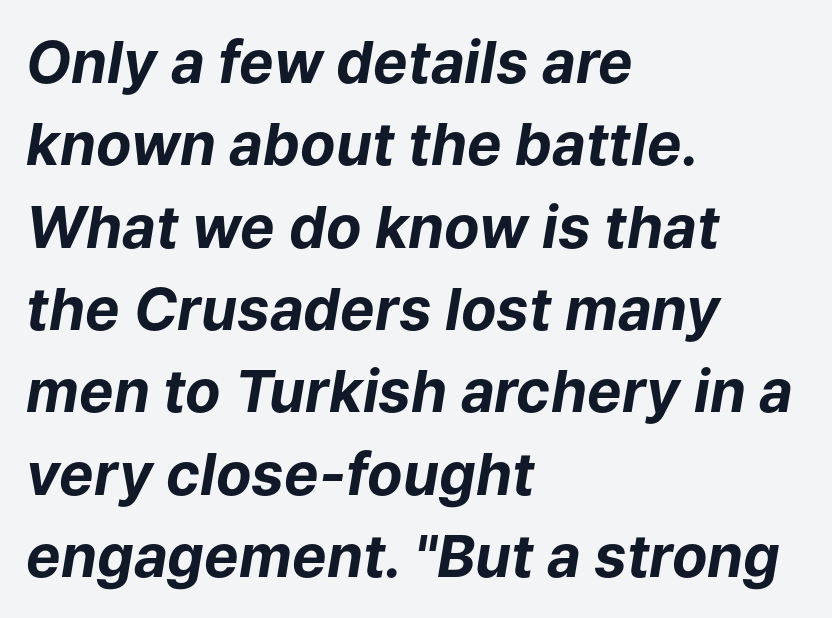
The image shows 58 px bold type, italic (leaning right); set left-aligned, normal line spacing (1.42x), normal letter spacing, not underlined; low stroke contrast and a medium x-height.
